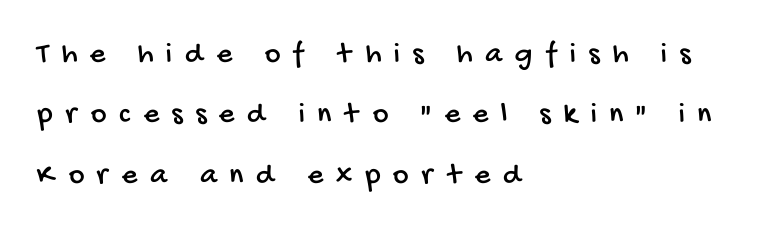
The image shows 30 px condensed sans-serif type; set left-aligned, loose line spacing (2.01x), unusually wide letter spacing (+0.43 em), not underlined; low stroke contrast and a large x-height.
